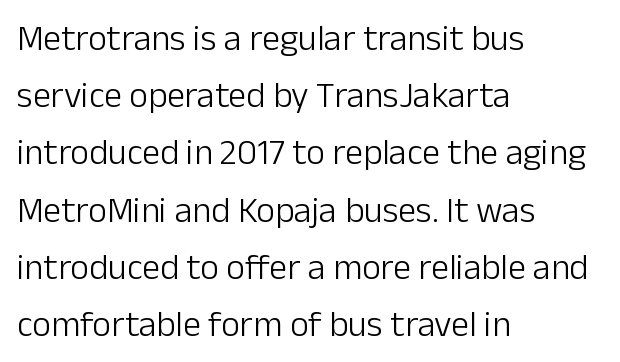
Line starts are locked; line ends wander. You could not count columns in this text — the font is proportionally spaced. The line texture is even and compact thanks to regular tracking. Examine the stroke ends and you'll find no serifs.
